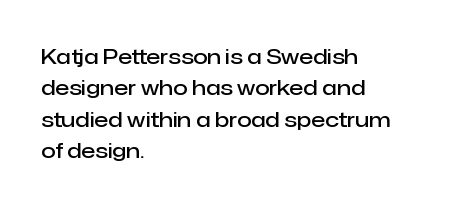
{"italic": "no", "bold": "semi", "underline": "no", "align": "left", "line_spacing": "normal", "line_spacing_ratio": 1.5, "letter_spacing": "normal", "letter_spacing_em": 0.0, "glyph_px": 21}
